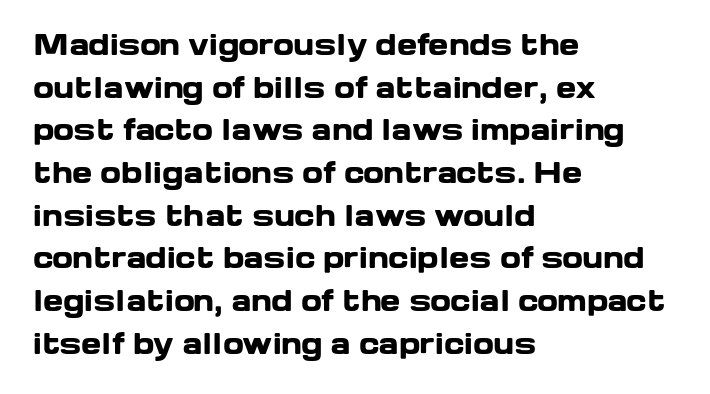
Typesetter's note: full bold, strokes at maximum text heaviness. Compared with typical paragraphs, the rows here are spaced about the same. Layout note: lines flush left. The passage shown is not underscored anywhere.
